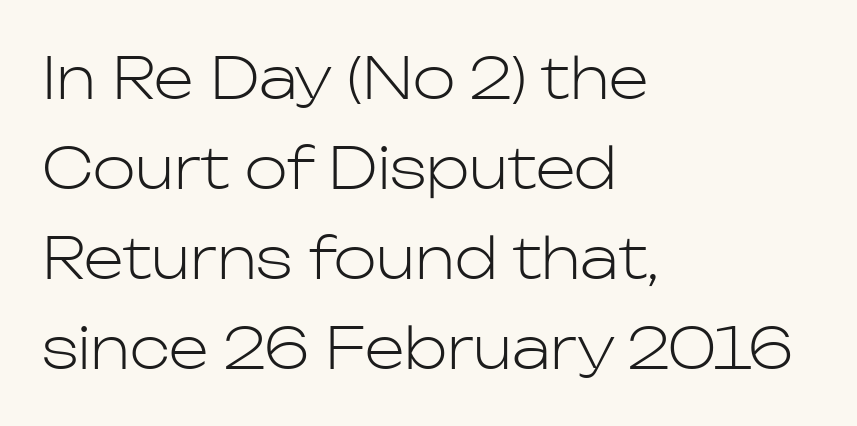
The image shows 57 px light sans-serif type, upright; set left-aligned, normal line spacing (1.58x), normal letter spacing, not underlined; low stroke contrast and a medium x-height.
